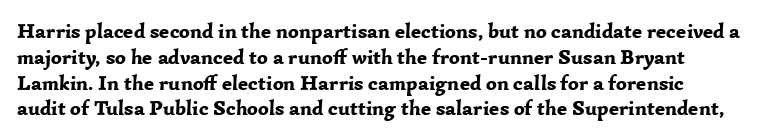
Glance below the letters and you will spot only blank space. The font's upright variant was chosen for this text. Glyph-to-glyph distance matches everyday printed text. The sample has been set heavy, in full bold.
